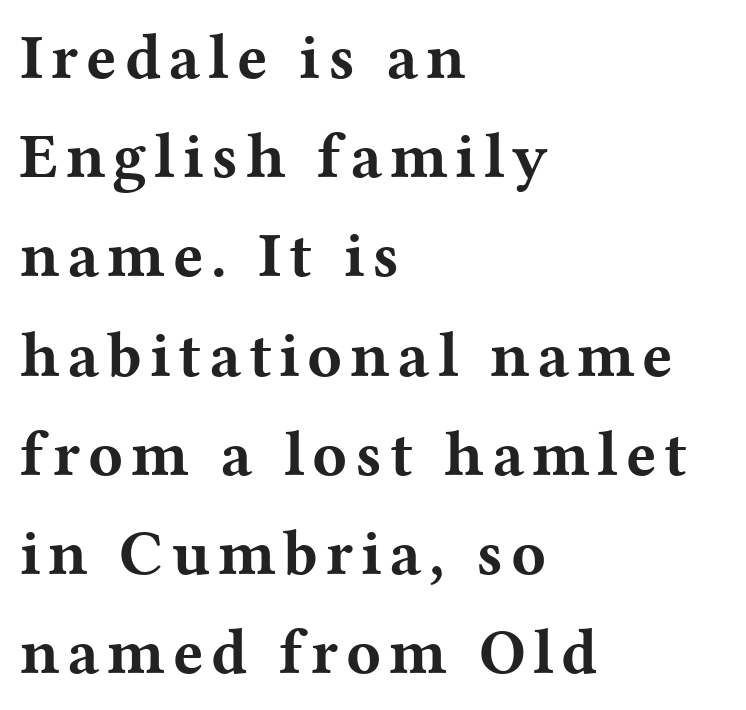
The image shows 64 px bold, wide serif type, upright; set left-aligned, normal line spacing (1.55x), not underlined; medium stroke contrast and a medium x-height.
